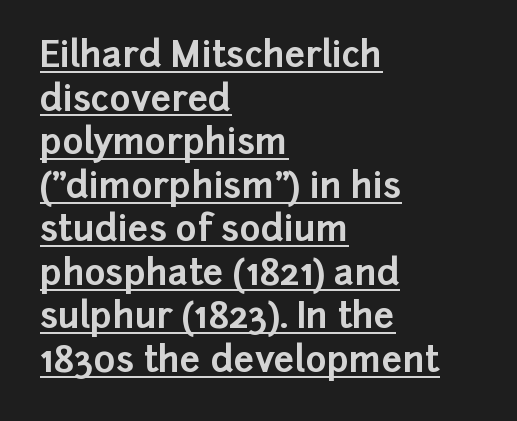
Notice how the passage keeps a crisp vertical edge on the left only. The passage shown is typed in a proportional face where columns would drift. Inter-character spacing is left at the font's built-in metrics. Look at the bottom of the vertical strokes: they stop flat, with no serifs.
